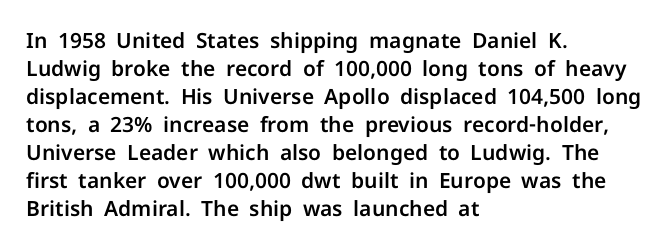
If you measured baseline to baseline, you'd find a middling distance. Descenders are the only things crossing below the line. The lines in this sample share a left origin and differ only in where they stop. Letter spacing: default. Quick note: not italic, upright.
